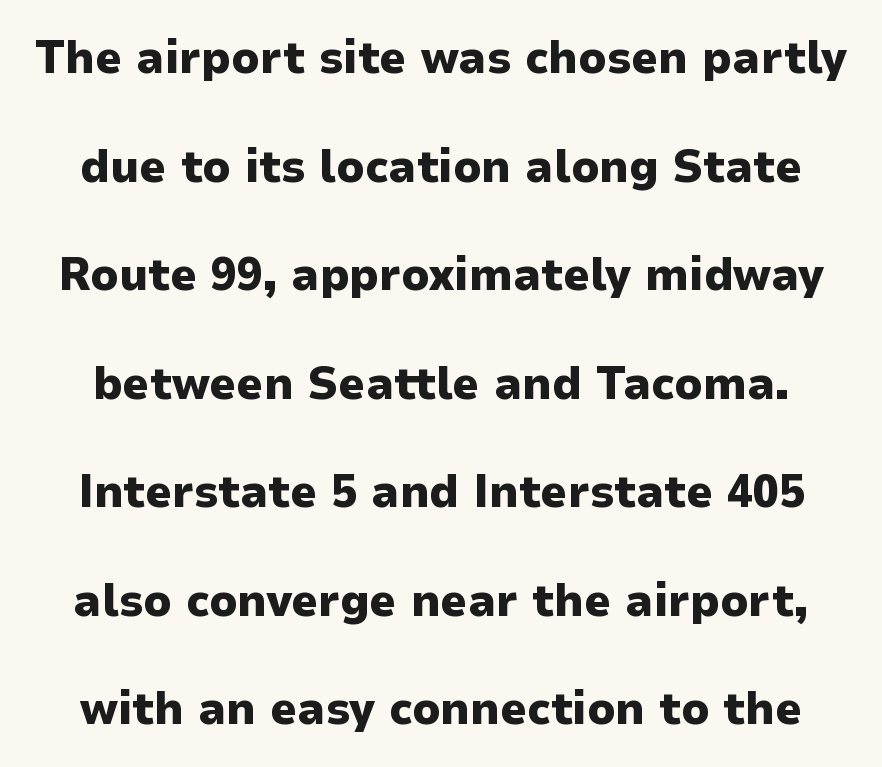
{"serif": "no", "italic": "no", "bold": "yes", "weight": "heavy", "width": "normal", "stroke_contrast": "low", "x_height": "medium", "monospaced": "no", "underline": "no", "line_spacing": "loose", "line_spacing_ratio": 2.31, "letter_spacing": "normal", "letter_spacing_em": 0.0, "glyph_px": 47}
